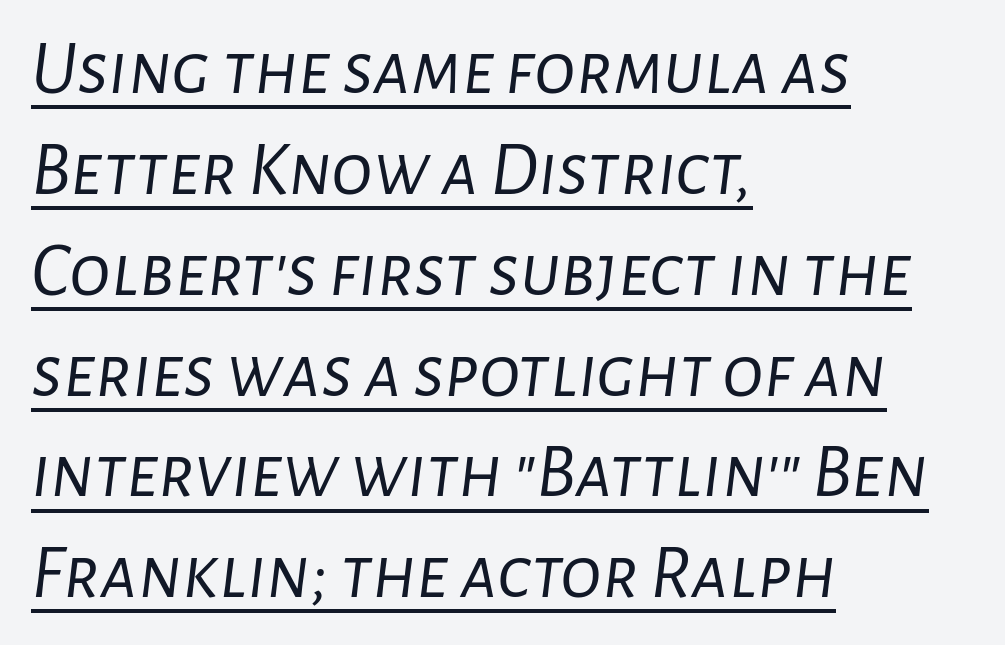
Q: Is the text bold? A: No.
Q: Is the text italic (slanted)? A: Yes, it leans right by about 7 degrees.
Q: Is the text underlined? A: Yes.
Q: How is the paragraph aligned? A: Left-aligned.
Q: Is the spacing between letters normal or unusually wide? A: Normal.
Q: Is the spacing between lines tight, normal or loose? A: Normal.
Q: Width (condensed, normal, or wide)? A: Normal.
Q: Stroke contrast? A: Low.
Q: x-height? A: Medium.
Q: Monospaced? A: No.
